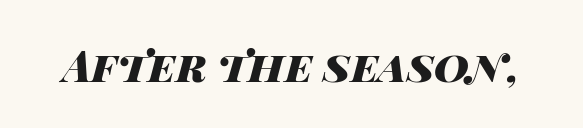
{"italic": "yes", "lean": "right", "slant_degrees": 14, "bold": "yes", "weight": "heavy", "width": "wide", "stroke_contrast": "high", "x_height": "large", "monospaced": "no", "underline": "no", "letter_spacing": "normal", "letter_spacing_em": 0.0, "glyph_px": 43}
